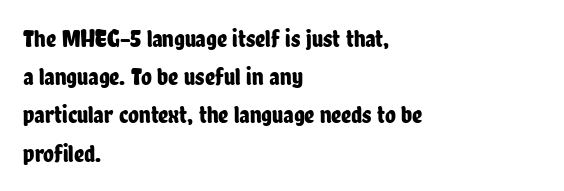
Descenders hang freely into open space. Teacher's note: observe the even left margin — that is flush-left alignment. The vertical gap from one line to the next is medium. If you drew a line through each stem, it would be perfectly vertical. The letters sit at their default tracking, neither squeezed nor spread.
